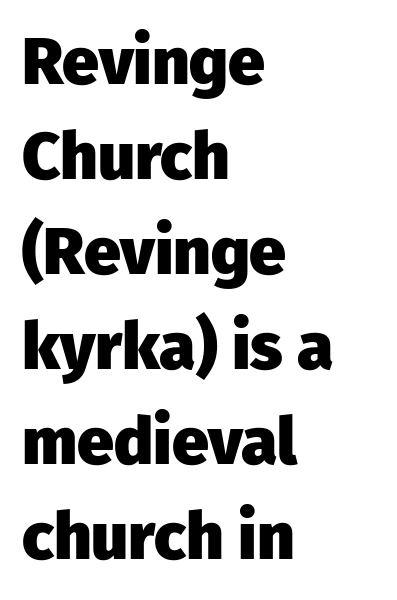
Q: Is the text bold? A: Yes.
Q: Is the text italic (slanted)? A: No, it is upright.
Q: Is the typeface a serif or a sans-serif typeface? A: Sans-serif.
Q: Is the text underlined? A: No.
Q: How is the paragraph aligned? A: Left-aligned.
Q: Is the spacing between letters normal or unusually wide? A: Normal.
Q: Is the spacing between lines tight, normal or loose? A: Normal.
Q: Width (condensed, normal, or wide)? A: Normal.
Q: Stroke contrast? A: Low.
Q: x-height? A: Medium.
Q: Monospaced? A: No.
